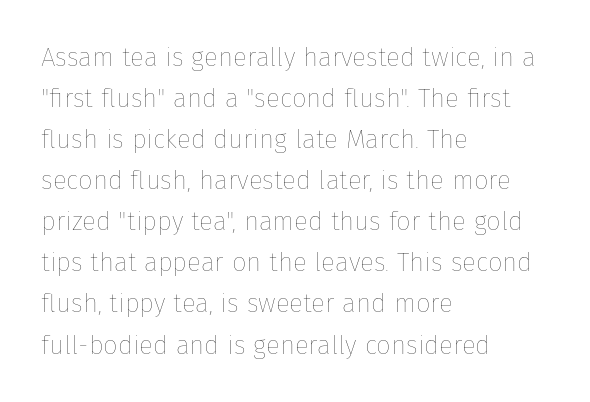
{"italic": "no", "bold": "no", "underline": "no", "align": "left", "line_spacing": "normal", "line_spacing_ratio": 1.58, "letter_spacing": "normal", "letter_spacing_em": 0.0, "glyph_px": 26}
